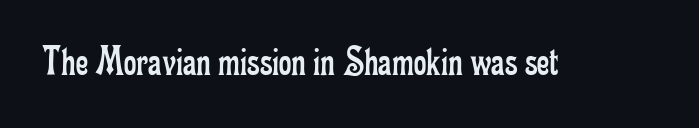
The image shows 43 px regular-weight, condensed serif type, upright; set normal letter spacing, not underlined; low stroke contrast and a small x-height.
